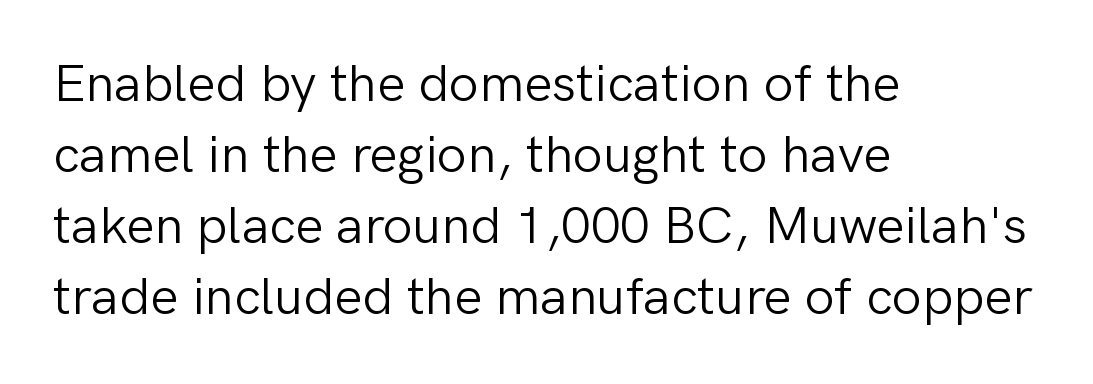
The specimen reads as upright at a glance. The area under the type is left untouched. Notice how descenders clear the ascenders below comfortably — that's standard leading. The letters carry no serifs — their stems end cleanly without finishing strokes.
